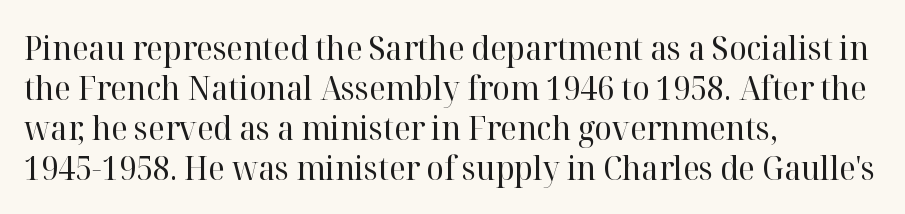
Left-aligned paragraph, ragged on the right. The face used here is seriffed, in the tradition of book romans. The typeface has the unassuming heft of standard copy or less. Observe the ordinary spacing: letters are neighbours, not strangers.
